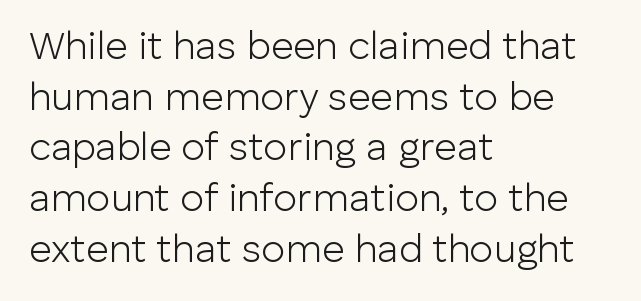
The image shows 39 px light sans-serif type, upright; set left-aligned, normal line spacing (1.3x), normal letter spacing, not underlined; low stroke contrast and a medium x-height.
